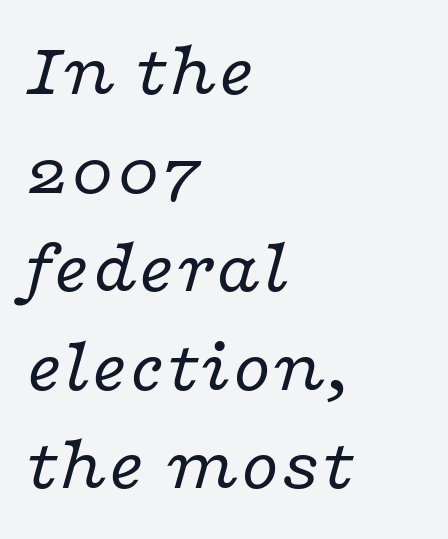
The passage shown is typed in a proportional face where columns would drift. It's the slanting kind of type. The face used here is seriffed, in the tradition of book romans. These lines are set flush left with a ragged right edge. The font sits on the lighter half of the weight spectrum, regular included.
